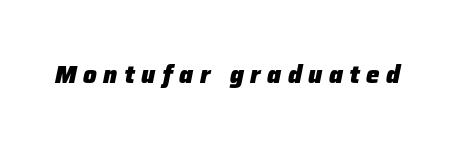
Q: Is the text bold? A: Yes.
Q: Is the text italic (slanted)? A: Yes, it leans right by about 12 degrees.
Q: Is the text underlined? A: No.
Q: Is the spacing between letters normal or unusually wide? A: Unusually wide.
